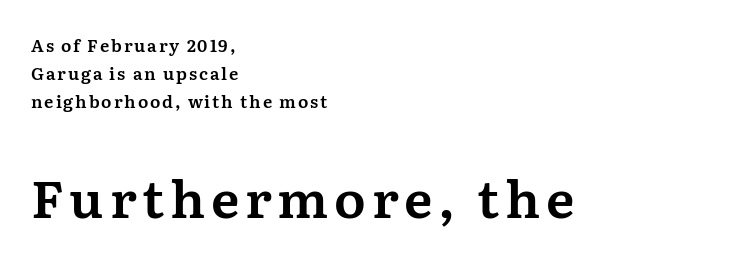
Q: Is the text italic (slanted)? A: No, it is upright.
Q: Is the typeface a serif or a sans-serif typeface? A: Serif.
Q: Is the text underlined? A: No.
Q: How is the paragraph aligned? A: Left-aligned.
Q: Is the spacing between lines tight, normal or loose? A: Normal.
Q: Which block of text is set in a larger size, the first (top) or the second (bottom)? A: The second (bottom) one.
Q: Width (condensed, normal, or wide)? A: Normal.
Q: Stroke contrast? A: Medium.
Q: x-height? A: Medium.
Q: Monospaced? A: No.
